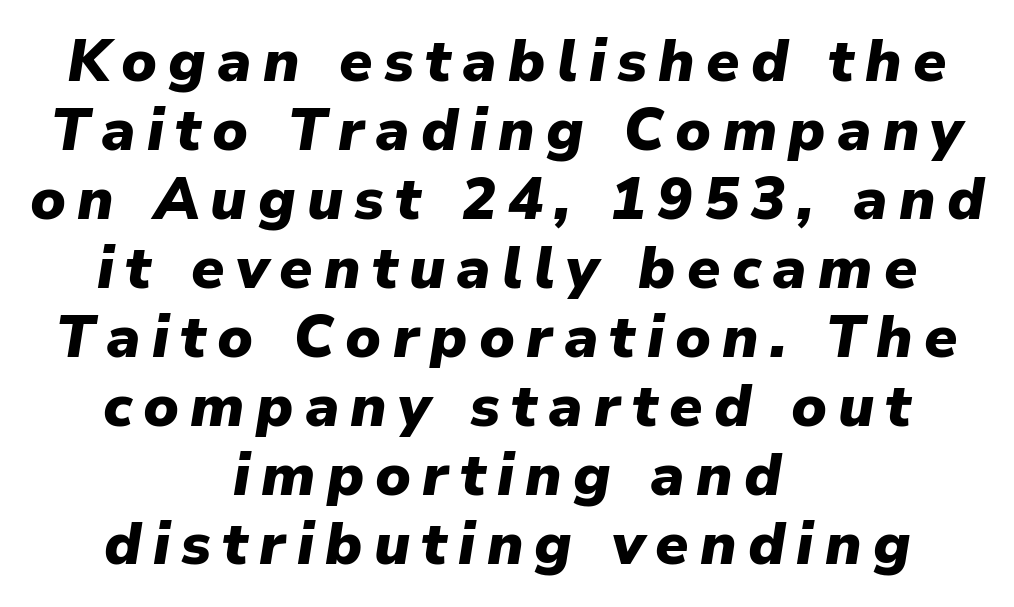
Underlining? Definitely not there. These lines are rendered in a variable-pitch font. The compositor balanced each line on the midline. Every character sits at an angle, as italics do. Chunky letters — that's bold for sure.
